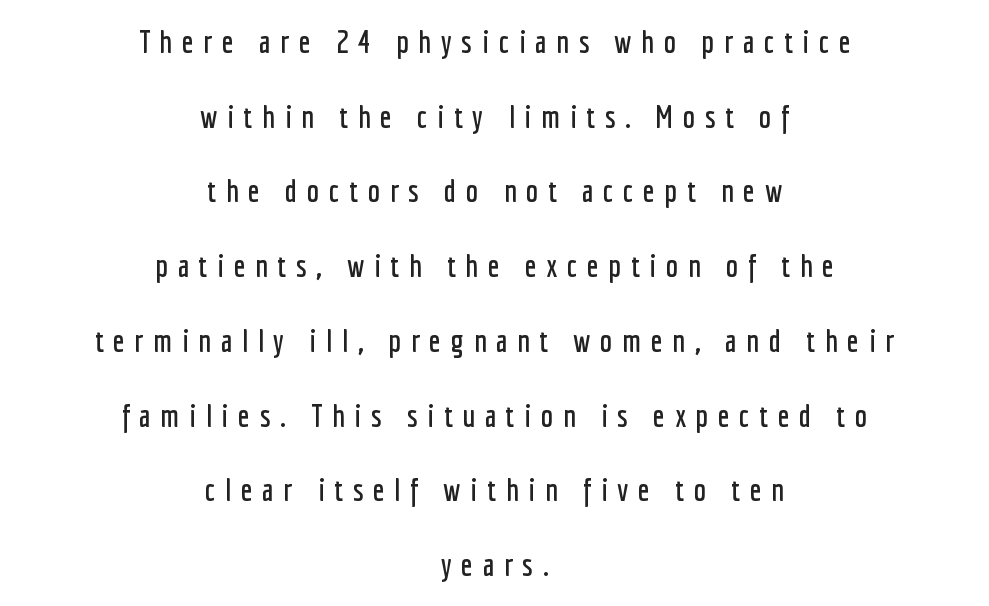
{"serif": "no", "italic": "no", "width": "condensed", "stroke_contrast": "low", "x_height": "medium", "monospaced": "no", "underline": "no", "align": "center", "line_spacing": "loose", "line_spacing_ratio": 2.41, "letter_spacing": "wide", "letter_spacing_em": 0.31, "glyph_px": 31}
